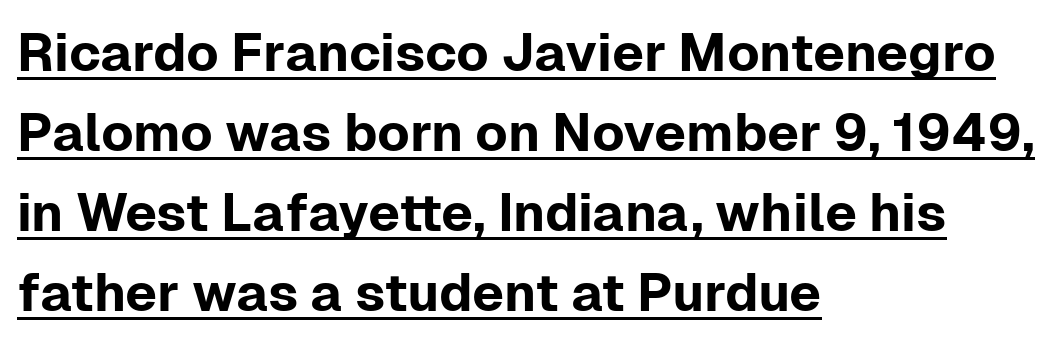
{"serif": "no", "italic": "no", "width": "normal", "stroke_contrast": "low", "x_height": "medium", "monospaced": "no", "underline": "yes", "align": "left", "line_spacing": "normal", "line_spacing_ratio": 1.51, "letter_spacing": "normal", "letter_spacing_em": 0.0, "glyph_px": 53}
